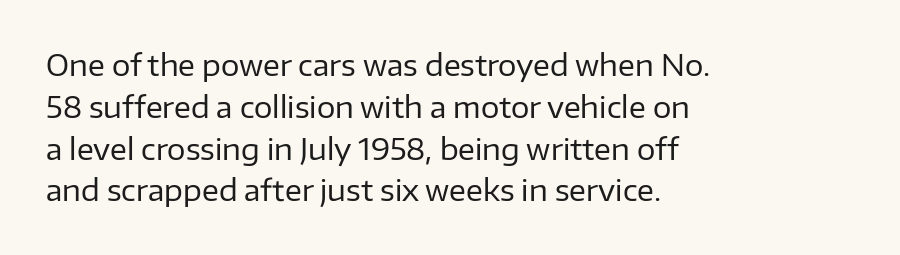
The image shows 29 px regular-weight sans-serif type, upright; set left-aligned, normal line spacing (1.44x), normal letter spacing, not underlined; low stroke contrast and a medium x-height.
